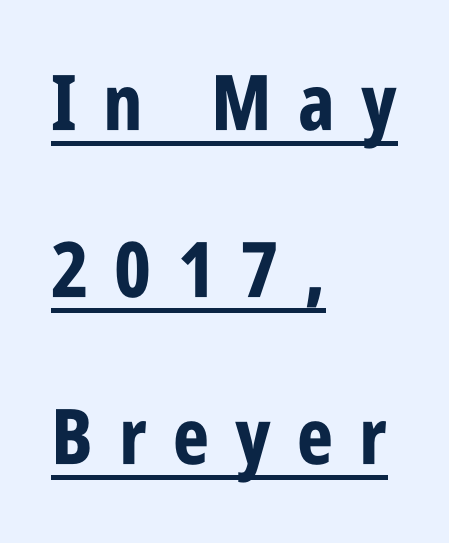
{"serif": "no", "italic": "no", "bold": "yes", "weight": "bold", "width": "condensed", "stroke_contrast": "low", "x_height": "large", "monospaced": "no", "underline": "yes", "align": "left", "line_spacing": "loose", "line_spacing_ratio": 2.17, "letter_spacing": "wide", "letter_spacing_em": 0.34, "glyph_px": 77}
